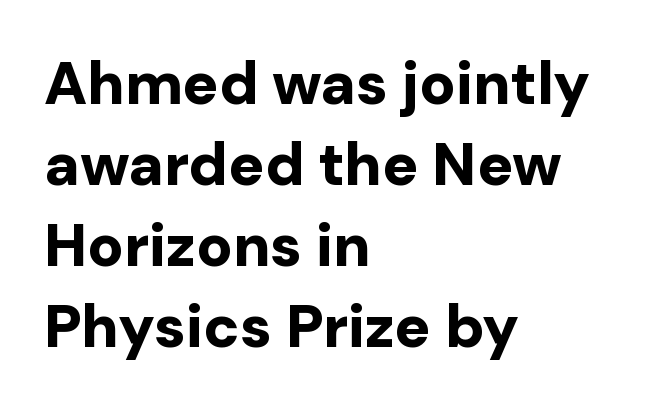
Q: Is the text bold? A: Yes.
Q: Is the text italic (slanted)? A: No, it is upright.
Q: Is the typeface a serif or a sans-serif typeface? A: Sans-serif.
Q: Is the text underlined? A: No.
Q: How is the paragraph aligned? A: Left-aligned.
Q: Is the spacing between letters normal or unusually wide? A: Normal.
Q: Is the spacing between lines tight, normal or loose? A: Normal.
Q: Width (condensed, normal, or wide)? A: Normal.
Q: Stroke contrast? A: Low.
Q: x-height? A: Medium.
Q: Monospaced? A: No.
